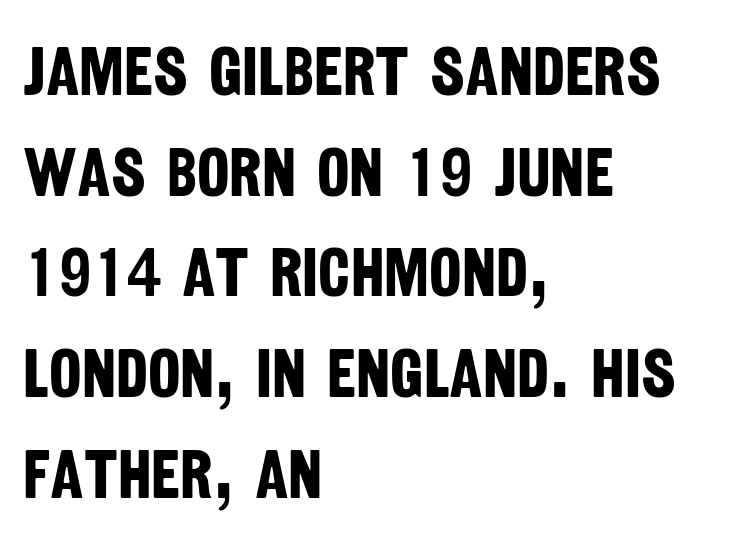
Clear beneath every line of the passage. Typographic density is high because the face is bold. All the whitespace from short lines collects on the right. To sum up the face: it is a sans, with no serifs. This sample has the flowing, uneven cadence of proportional lettering. The leading is moderate, giving the passage an even texture.
